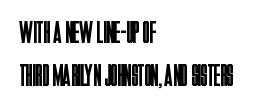
The image shows 31 px regular-weight, condensed sans-serif type, upright; set left-aligned, normal line spacing (1.38x), normal letter spacing, not underlined; low stroke contrast and a large x-height.
